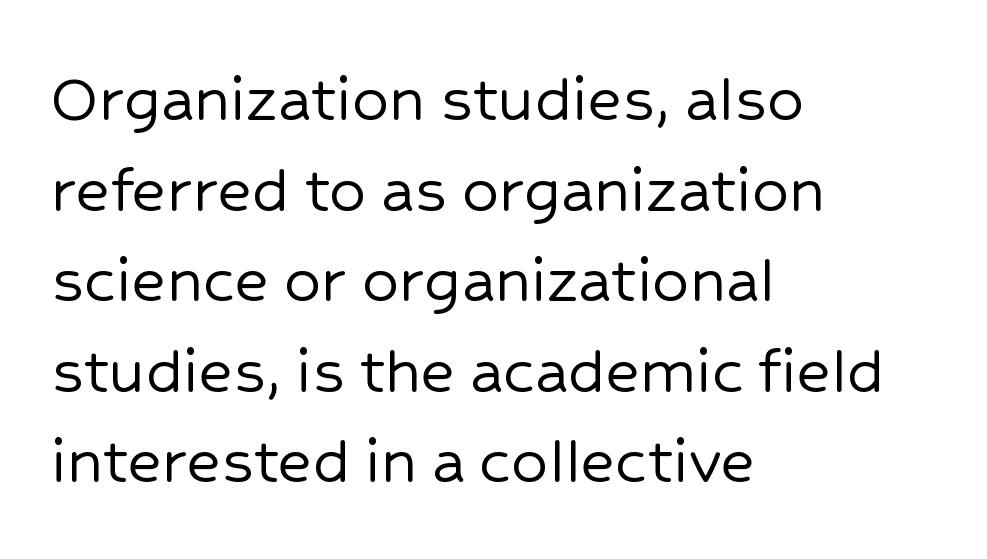
The image shows 73 px sans-serif type, upright; set left-aligned, line spacing 1.24x, normal letter spacing, not underlined; low stroke contrast and a medium x-height.
